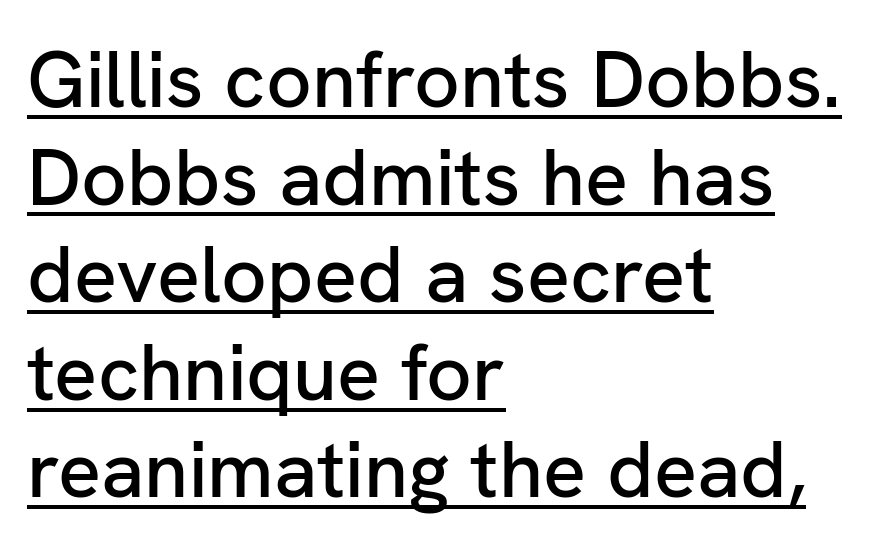
Q: Is the text italic (slanted)? A: No, it is upright.
Q: Is the typeface a serif or a sans-serif typeface? A: Sans-serif.
Q: Is the text underlined? A: Yes.
Q: How is the paragraph aligned? A: Left-aligned.
Q: Is the spacing between letters normal or unusually wide? A: Normal.
Q: Width (condensed, normal, or wide)? A: Normal.
Q: Stroke contrast? A: Low.
Q: x-height? A: Medium.
Q: Monospaced? A: No.
